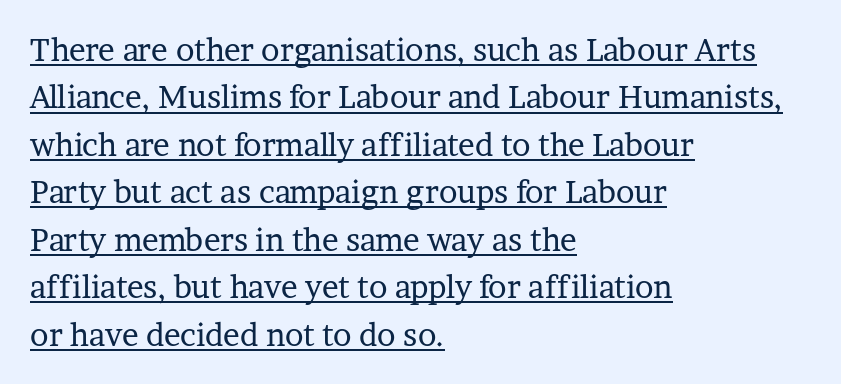
Q: Is the text bold? A: No.
Q: Is the text italic (slanted)? A: No, it is upright.
Q: Is the typeface a serif or a sans-serif typeface? A: Serif.
Q: Is the text underlined? A: Yes.
Q: How is the paragraph aligned? A: Left-aligned.
Q: Is the spacing between letters normal or unusually wide? A: Normal.
Q: Is the spacing between lines tight, normal or loose? A: Normal.
Q: Width (condensed, normal, or wide)? A: Normal.
Q: Stroke contrast? A: Low.
Q: x-height? A: Medium.
Q: Monospaced? A: No.
